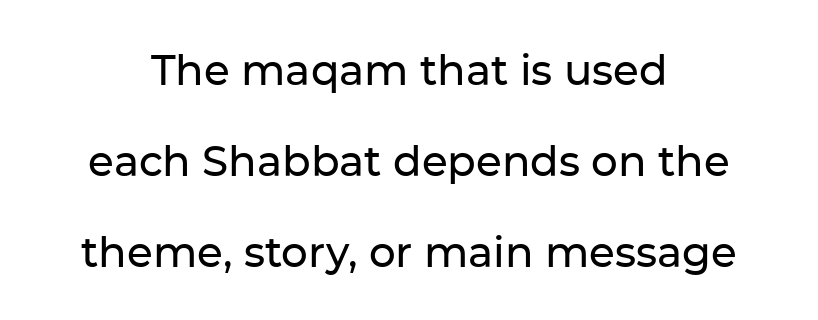
The image shows 42 px sans-serif type, upright; set centered, loose line spacing (2.17x), normal letter spacing, not underlined; low stroke contrast and a medium x-height.
